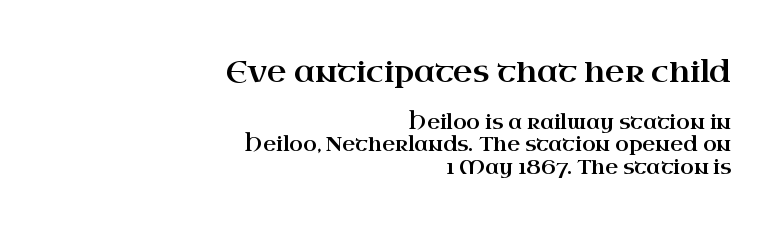
The image shows 30 px wide serif type, upright; set right-aligned, tight line spacing (1.11x), normal letter spacing, not underlined; the first (top) block is 1.5x larger; high stroke contrast and a small x-height.
